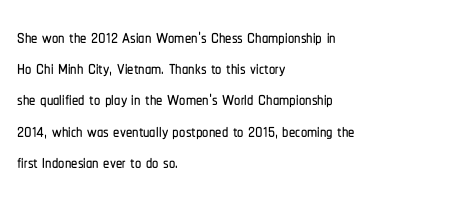
Q: Is the text italic (slanted)? A: No, it is upright.
Q: Is the text underlined? A: No.
Q: How is the paragraph aligned? A: Left-aligned.
Q: Is the spacing between letters normal or unusually wide? A: Normal.
Q: Is the spacing between lines tight, normal or loose? A: Normal.
